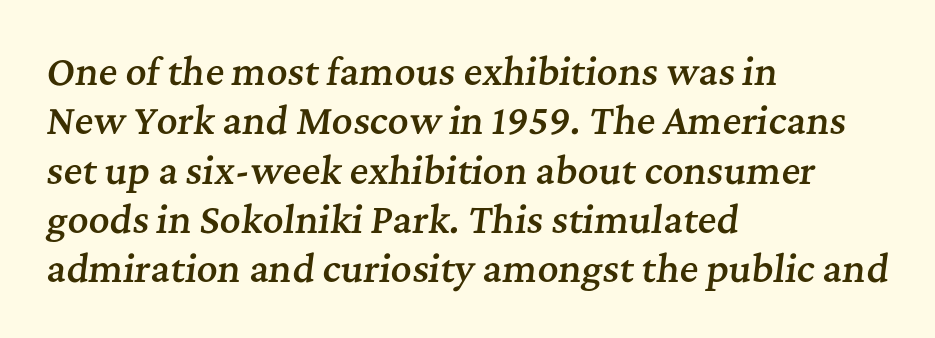
Every character sits at an angle, as italics do. Here the glyphs are tracked normally, forming tight word shapes. I'd call this a serif setting — the letters wear small feet. Evenly set lines give the paragraph a standard silhouette. This sample has the flowing, uneven cadence of proportional lettering. How heavy is the stroke? Medium-heavy — a semibold, shy of bold.
